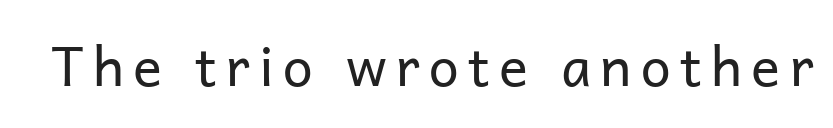
The image shows 54 px regular-weight sans-serif type, upright; set not underlined; low stroke contrast and a medium x-height.
